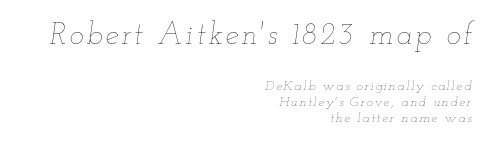
The image shows 30 px thin, wide type, italic (leaning right); set right-aligned, tight line spacing (1.13x), not underlined; the first (top) block is 2.14x larger; low stroke contrast and a small x-height.
